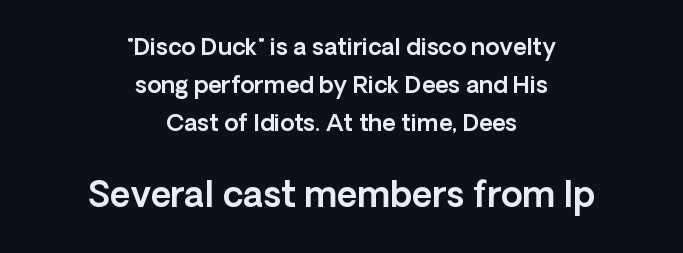
Q: Is the text italic (slanted)? A: No, it is upright.
Q: Is the typeface a serif or a sans-serif typeface? A: Sans-serif.
Q: Is the text underlined? A: No.
Q: How is the paragraph aligned? A: Centered.
Q: Is the spacing between letters normal or unusually wide? A: Normal.
Q: Is the spacing between lines tight, normal or loose? A: Normal.
Q: Which block of text is set in a larger size, the first (top) or the second (bottom)? A: The second (bottom) one.
Q: Width (condensed, normal, or wide)? A: Normal.
Q: x-height? A: Medium.
Q: Monospaced? A: No.
